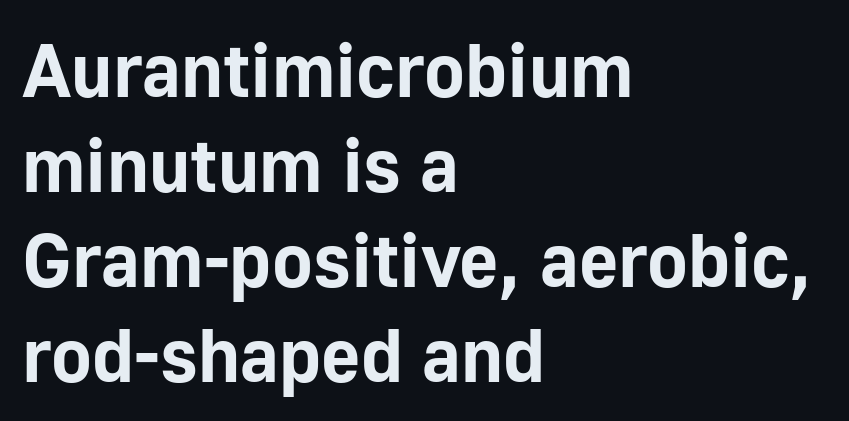
Q: Is the text bold? A: Yes.
Q: Is the text italic (slanted)? A: No, it is upright.
Q: Is the typeface a serif or a sans-serif typeface? A: Sans-serif.
Q: Is the text underlined? A: No.
Q: How is the paragraph aligned? A: Left-aligned.
Q: Is the spacing between letters normal or unusually wide? A: Normal.
Q: Is the spacing between lines tight, normal or loose? A: Normal.
Q: Width (condensed, normal, or wide)? A: Normal.
Q: Stroke contrast? A: Low.
Q: x-height? A: Medium.
Q: Monospaced? A: No.
